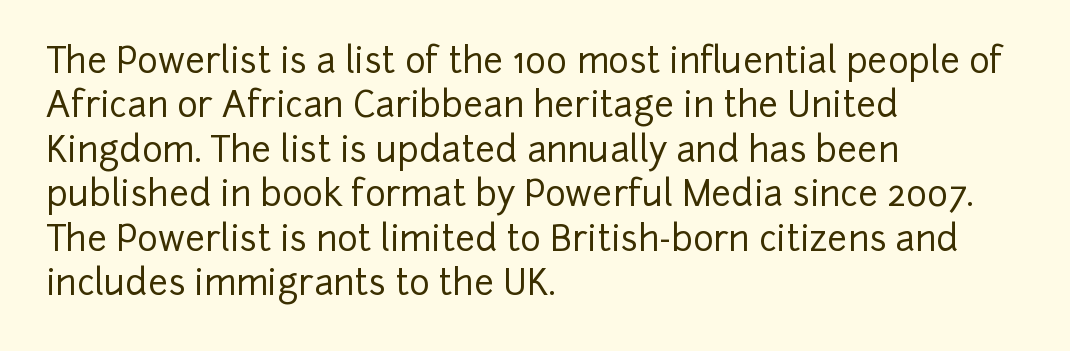
Q: Is the text italic (slanted)? A: No, it is upright.
Q: Is the typeface a serif or a sans-serif typeface? A: Sans-serif.
Q: Is the text underlined? A: No.
Q: How is the paragraph aligned? A: Left-aligned.
Q: Is the spacing between letters normal or unusually wide? A: Normal.
Q: Is the spacing between lines tight, normal or loose? A: Normal.
Q: Width (condensed, normal, or wide)? A: Normal.
Q: Stroke contrast? A: Low.
Q: x-height? A: Medium.
Q: Monospaced? A: No.
